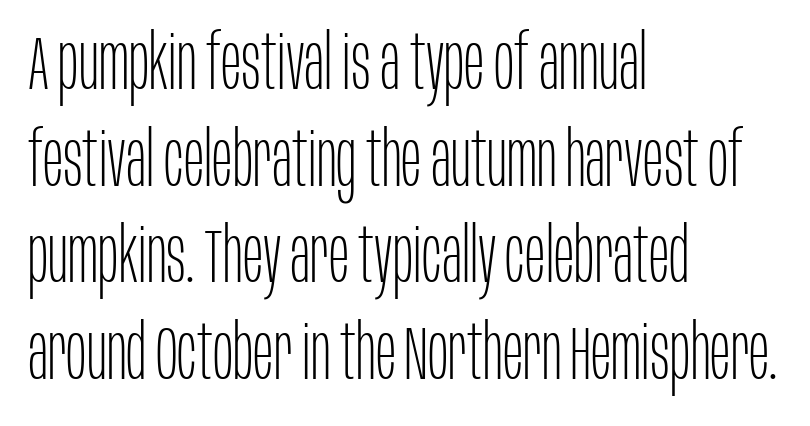
The image shows 76 px thin, condensed sans-serif type, upright; set left-aligned, normal line spacing (1.27x), normal letter spacing, not underlined; low stroke contrast and a large x-height.
